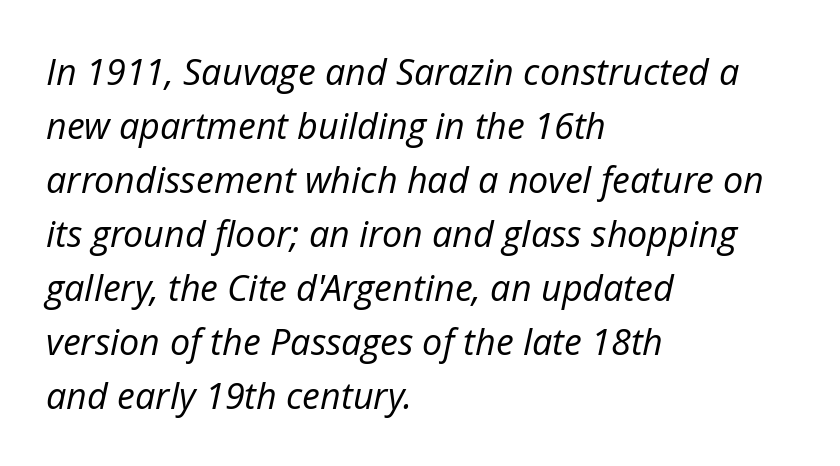
The image shows 36 px regular-weight type, italic (leaning right); set left-aligned, normal line spacing (1.5x), normal letter spacing, not underlined; low stroke contrast and a medium x-height.
